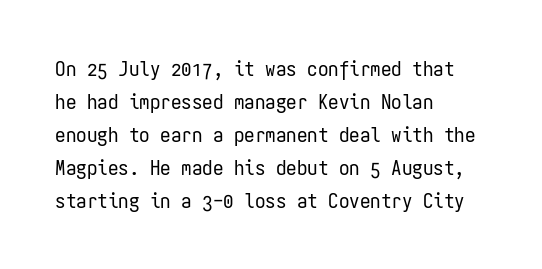
Q: Is the text bold? A: No.
Q: Is the text italic (slanted)? A: No, it is upright.
Q: Is the text underlined? A: No.
Q: How is the paragraph aligned? A: Left-aligned.
Q: Is the spacing between letters normal or unusually wide? A: Normal.
Q: Is the spacing between lines tight, normal or loose? A: Normal.
